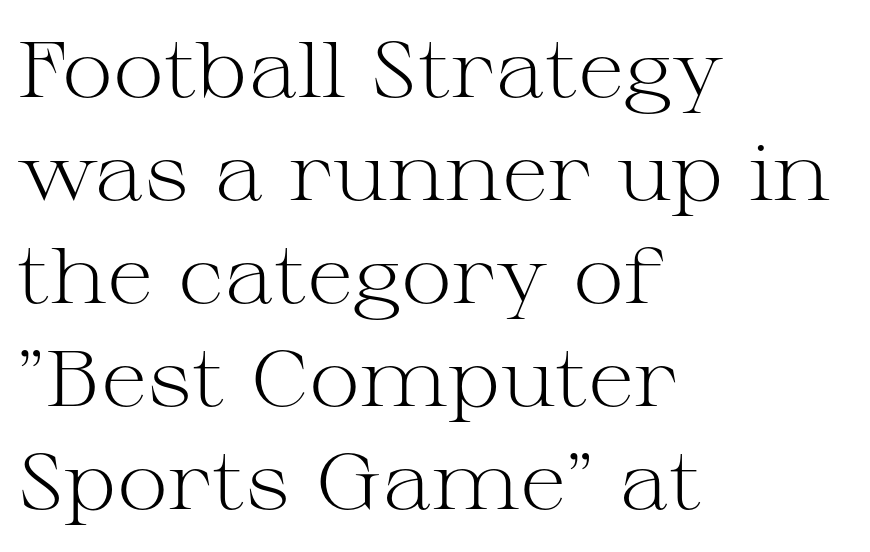
The image shows 78 px light, wide serif type, upright; set left-aligned, normal line spacing (1.32x), normal letter spacing, not underlined; medium stroke contrast and a medium x-height.
